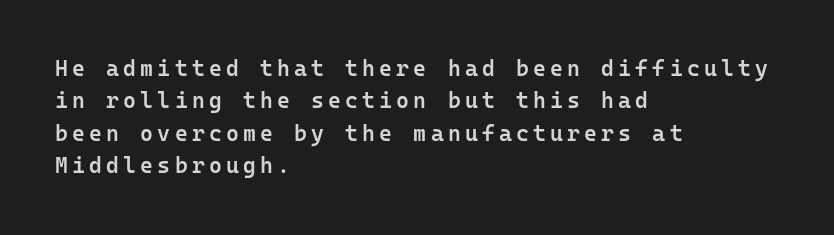
The image shows 22 px text type, upright; set left-aligned, normal line spacing (1.47x), not underlined.
